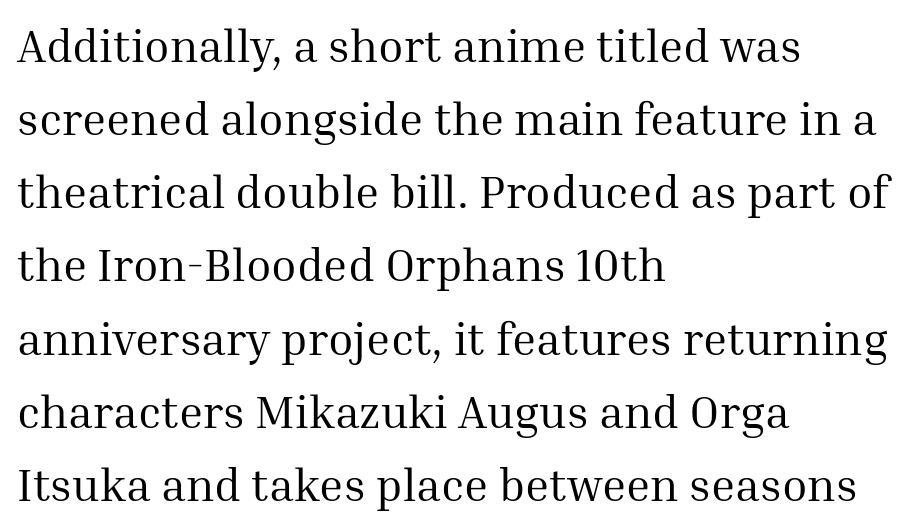
Q: Is the text bold? A: No.
Q: Is the text italic (slanted)? A: No, it is upright.
Q: Is the typeface a serif or a sans-serif typeface? A: Serif.
Q: Is the text underlined? A: No.
Q: How is the paragraph aligned? A: Left-aligned.
Q: Is the spacing between letters normal or unusually wide? A: Normal.
Q: Is the spacing between lines tight, normal or loose? A: Normal.
Q: Width (condensed, normal, or wide)? A: Normal.
Q: Stroke contrast? A: Medium.
Q: x-height? A: Medium.
Q: Monospaced? A: No.
